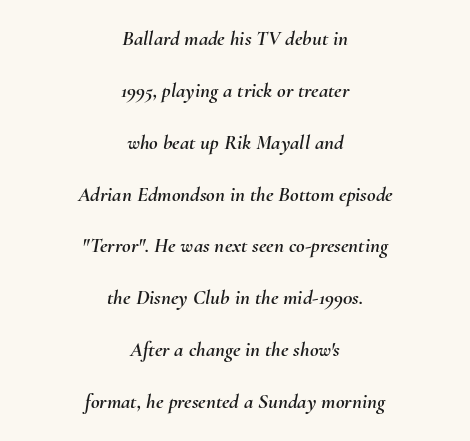
The image shows 21 px text type, italic (leaning right); set centered, loose line spacing (2.47x), normal letter spacing, not underlined.
